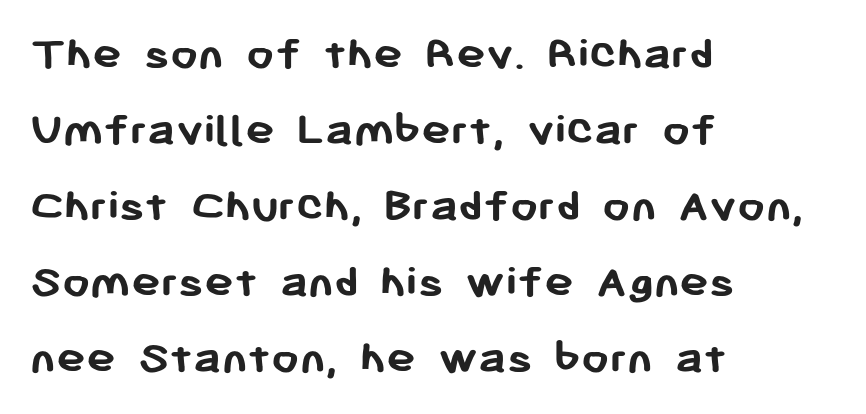
Q: Is the text bold? A: Yes.
Q: Is the text italic (slanted)? A: No, it is upright.
Q: Is the typeface a serif or a sans-serif typeface? A: Sans-serif.
Q: Is the text underlined? A: No.
Q: How is the paragraph aligned? A: Left-aligned.
Q: Is the spacing between letters normal or unusually wide? A: Normal.
Q: Is the spacing between lines tight, normal or loose? A: Normal.
Q: Width (condensed, normal, or wide)? A: Normal.
Q: Stroke contrast? A: Low.
Q: x-height? A: Medium.
Q: Monospaced? A: No.
